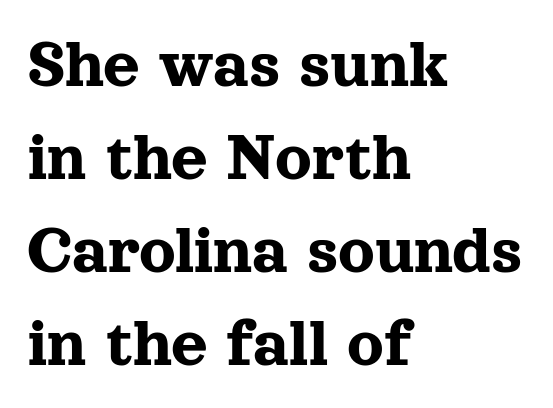
Q: Is the text italic (slanted)? A: No, it is upright.
Q: Is the typeface a serif or a sans-serif typeface? A: Serif.
Q: Is the text underlined? A: No.
Q: How is the paragraph aligned? A: Left-aligned.
Q: Is the spacing between letters normal or unusually wide? A: Normal.
Q: Is the spacing between lines tight, normal or loose? A: Normal.
Q: Width (condensed, normal, or wide)? A: Normal.
Q: x-height? A: Medium.
Q: Monospaced? A: No.
